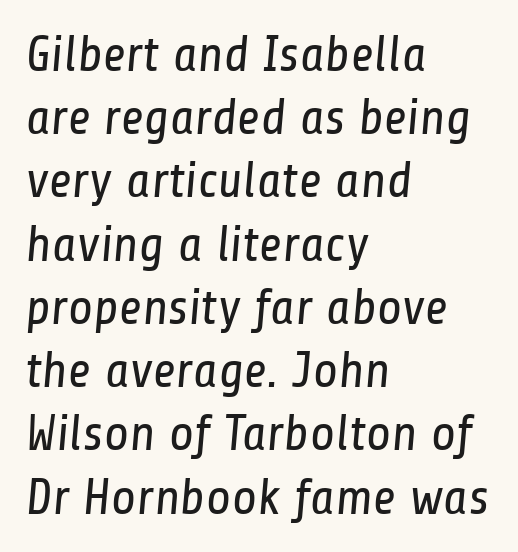
The image shows 51 px regular-weight, condensed sans-serif type; set left-aligned, line spacing 1.24x, normal letter spacing, not underlined; low stroke contrast and a medium x-height.
